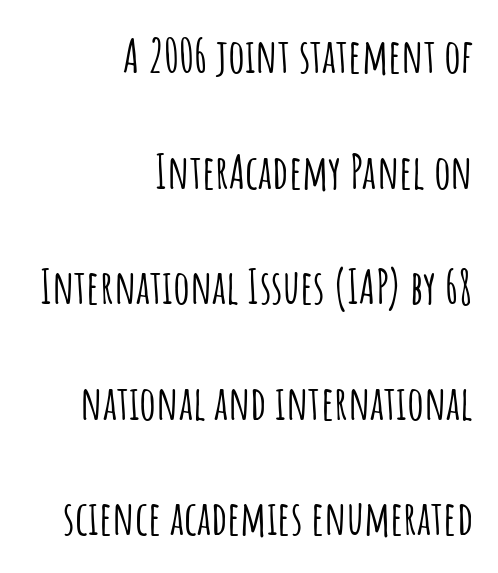
This rendering features lettering with no underline. The specimen reads as upright at a glance. Each word holds together tightly as a unit, with standard inter-letter gaps. Each new line begins a long way beneath the previous one.
